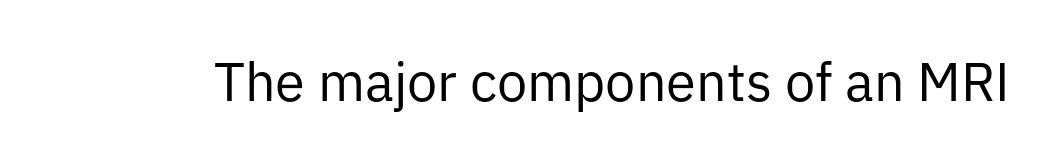
Q: Is the text bold? A: No.
Q: Is the text italic (slanted)? A: No, it is upright.
Q: Is the typeface a serif or a sans-serif typeface? A: Sans-serif.
Q: Is the text underlined? A: No.
Q: Is the spacing between letters normal or unusually wide? A: Normal.
Q: Width (condensed, normal, or wide)? A: Normal.
Q: Stroke contrast? A: Low.
Q: x-height? A: Medium.
Q: Monospaced? A: No.
